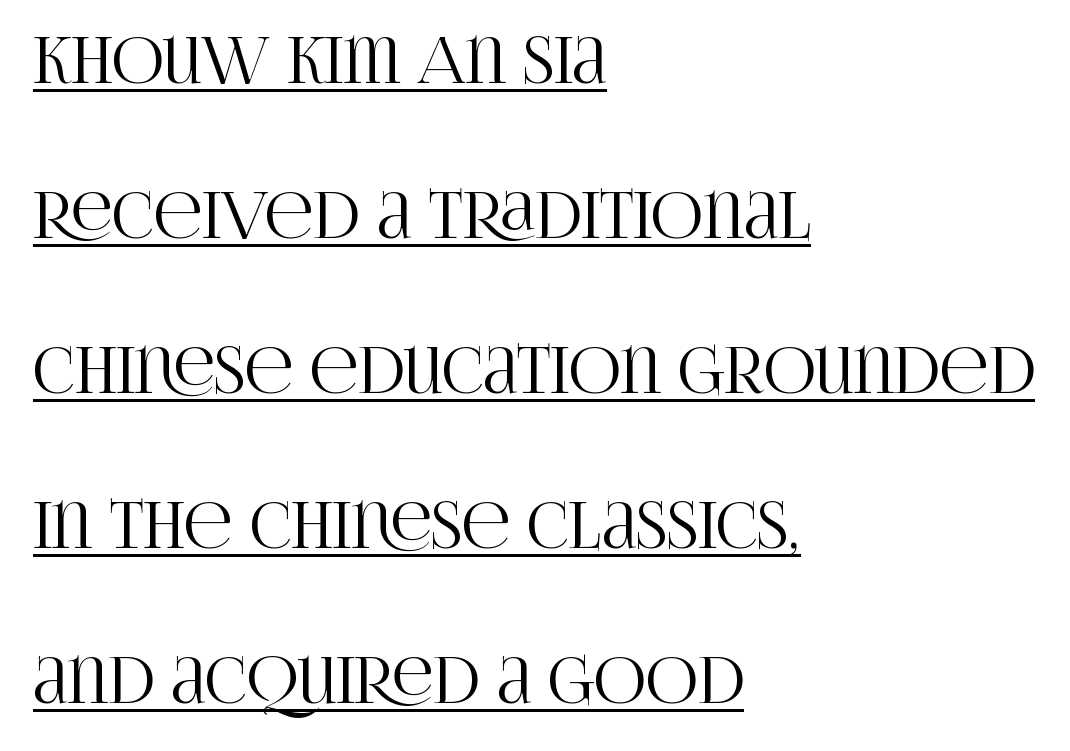
{"serif": "yes", "italic": "no", "width": "condensed", "stroke_contrast": "high", "x_height": "large", "monospaced": "no", "underline": "yes", "align": "left", "line_spacing": "loose", "line_spacing_ratio": 2.42, "letter_spacing": "normal", "letter_spacing_em": 0.0, "glyph_px": 64}
